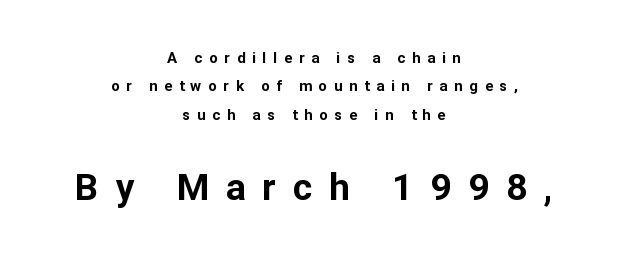
{"serif": "no", "italic": "no", "bold": "yes", "weight": "bold", "width": "normal", "stroke_contrast": "low", "x_height": "medium", "monospaced": "no", "underline": "no", "align": "center", "line_spacing": "loose", "line_spacing_ratio": 1.9, "letter_spacing": "wide", "letter_spacing_em": 0.45, "larger_block": "second", "size_ratio": 2.47, "glyph_px": 37}
